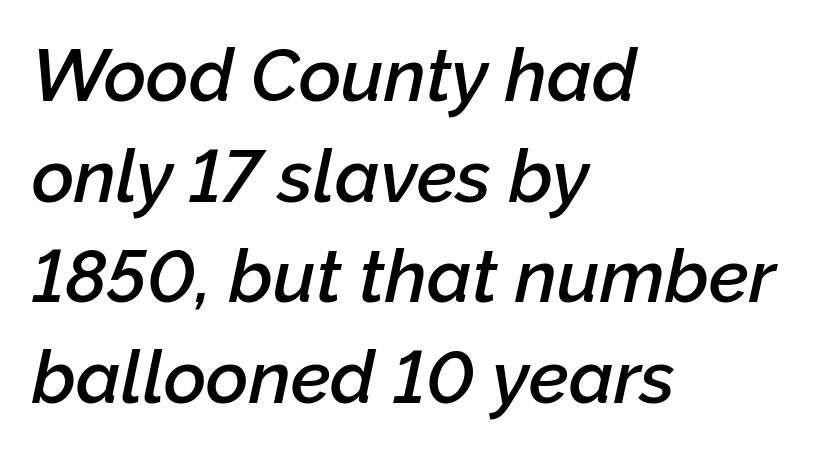
Words appear dense and cohesive because spacing is normal. Would a proofreader flag this as italicized? Yes. The lines in this sample share a left origin and differ only in where they stop. Anything drawn beneath the words? Only blank space. Regarding leading, the lines here are spaced in the standard way.
